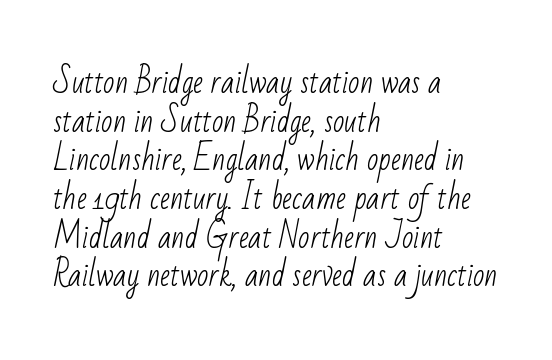
Q: Is the text bold? A: No.
Q: Is the typeface a serif or a sans-serif typeface? A: Sans-serif.
Q: Is the text underlined? A: No.
Q: How is the paragraph aligned? A: Left-aligned.
Q: Is the spacing between letters normal or unusually wide? A: Normal.
Q: Is the spacing between lines tight, normal or loose? A: Normal.
Q: Width (condensed, normal, or wide)? A: Condensed.
Q: Stroke contrast? A: Low.
Q: x-height? A: Small.
Q: Monospaced? A: No.
